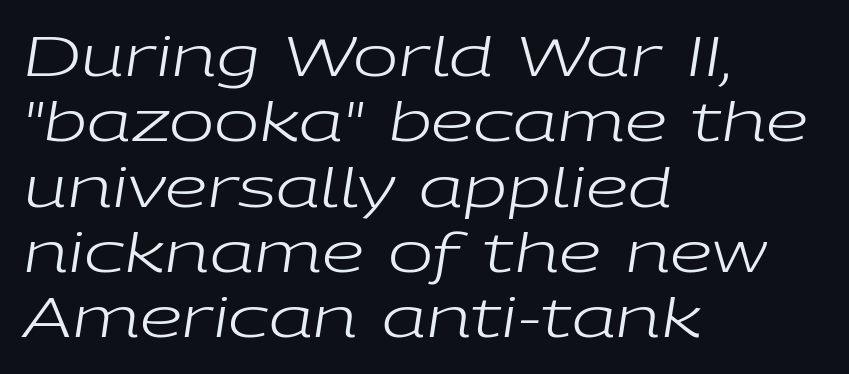
Note the varied advance widths — an 'i' is clearly narrower than an 'm'. There's an unmistakable incline to the writing here. This sample is left-justified, so line endings fall wherever the words run out. Honestly, there is no underline to notice here at all.
